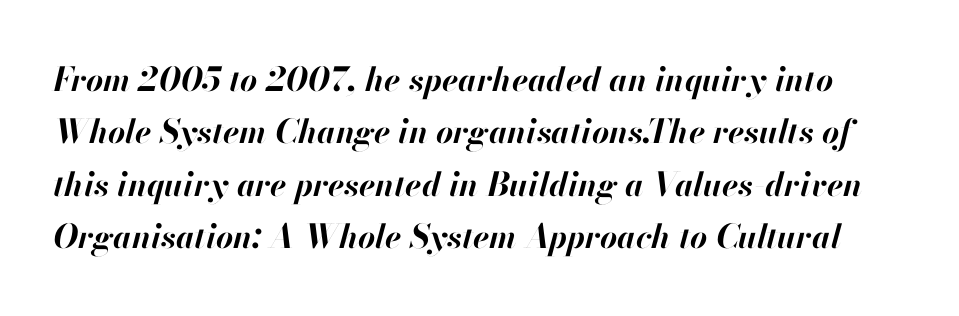
Q: Is the text bold? A: Yes.
Q: Is the text italic (slanted)? A: Yes, it leans right by about 13 degrees.
Q: Is the text underlined? A: No.
Q: Is the spacing between letters normal or unusually wide? A: Normal.
Q: Is the spacing between lines tight, normal or loose? A: Normal.
Q: Width (condensed, normal, or wide)? A: Normal.
Q: Stroke contrast? A: High.
Q: x-height? A: Small.
Q: Monospaced? A: No.
